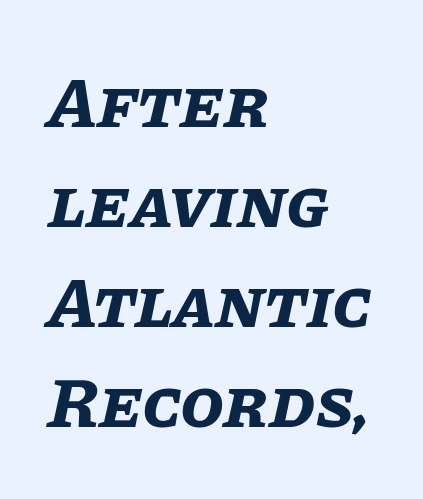
Q: Is the text bold? A: Yes.
Q: Is the text italic (slanted)? A: Yes, it leans right by about 11 degrees.
Q: Is the text underlined? A: No.
Q: How is the paragraph aligned? A: Left-aligned.
Q: Is the spacing between letters normal or unusually wide? A: Normal.
Q: Is the spacing between lines tight, normal or loose? A: Normal.
Q: Width (condensed, normal, or wide)? A: Normal.
Q: Stroke contrast? A: Low.
Q: x-height? A: Large.
Q: Monospaced? A: No.
